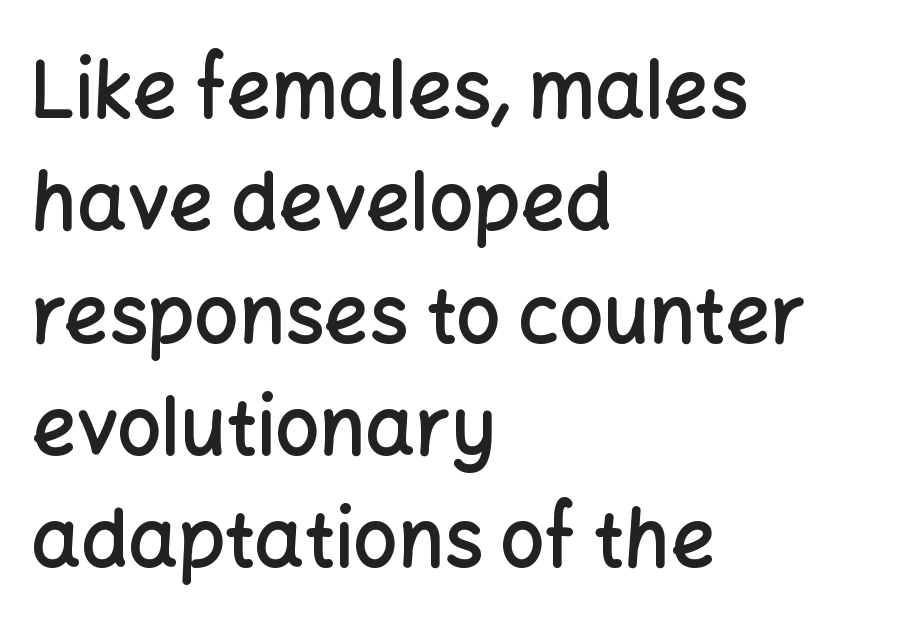
The image shows 78 px semibold sans-serif type, upright; set left-aligned, normal line spacing (1.44x), normal letter spacing, not underlined; low stroke contrast and a medium x-height.
